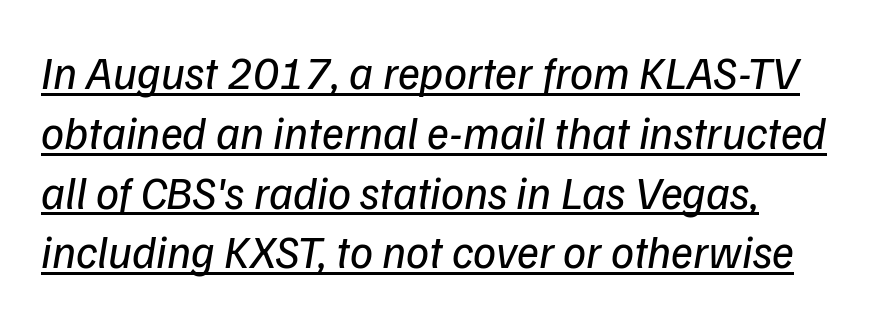
The image shows 46 px regular-weight sans-serif type; set normal line spacing (1.3x), normal letter spacing, underlined; low stroke contrast and a medium x-height.
